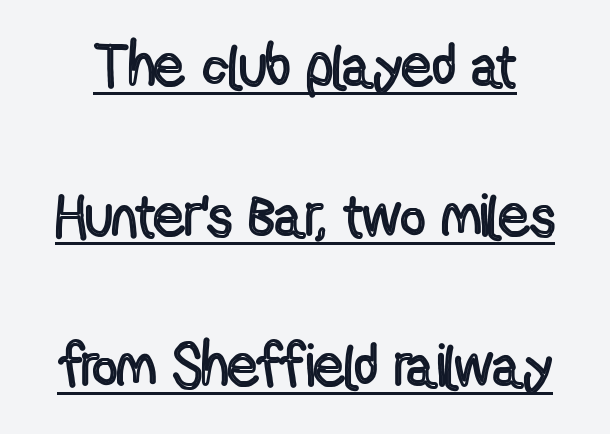
The image shows 60 px condensed type, upright; set loose line spacing (2.5x), normal letter spacing, underlined; a medium x-height.
